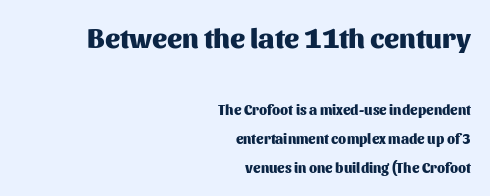
{"serif": "no", "italic": "no", "bold": "yes", "weight": "heavy", "width": "normal", "stroke_contrast": "medium", "x_height": "medium", "monospaced": "no", "underline": "no", "align": "right", "line_spacing": "loose", "line_spacing_ratio": 2.09, "letter_spacing": "normal", "letter_spacing_em": 0.0, "larger_block": "first", "size_ratio": 2.0, "glyph_px": 28}
